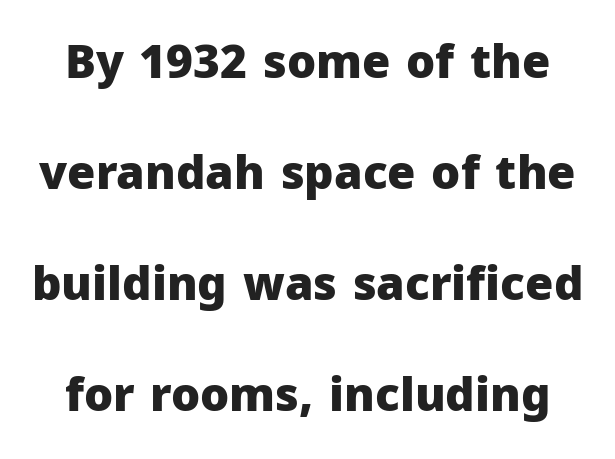
Q: Is the text bold? A: Yes.
Q: Is the text italic (slanted)? A: No, it is upright.
Q: Is the typeface a serif or a sans-serif typeface? A: Sans-serif.
Q: Is the text underlined? A: No.
Q: How is the paragraph aligned? A: Centered.
Q: Is the spacing between letters normal or unusually wide? A: Normal.
Q: Is the spacing between lines tight, normal or loose? A: Loose.
Q: Width (condensed, normal, or wide)? A: Normal.
Q: Stroke contrast? A: Low.
Q: x-height? A: Medium.
Q: Monospaced? A: No.
